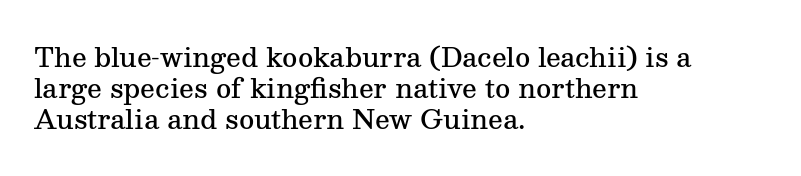
One-word summary of the alignment: left. Anything drawn beneath the words? Only blank space. Style check: upright. Each word holds together tightly as a unit, with standard inter-letter gaps. A semibold gives these letters moderate extra thickness, short of bold.
